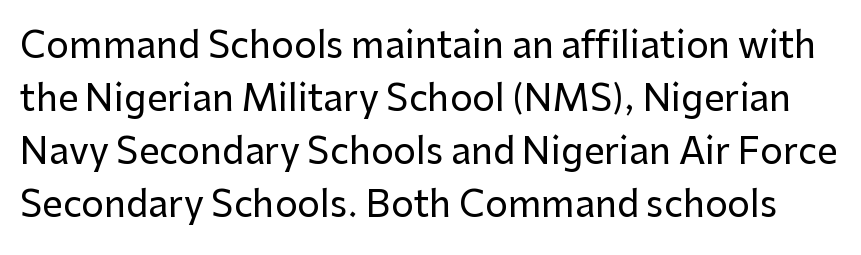
The image shows 36 px sans-serif type, upright; set normal line spacing (1.47x), normal letter spacing, not underlined; low stroke contrast and a medium x-height.
